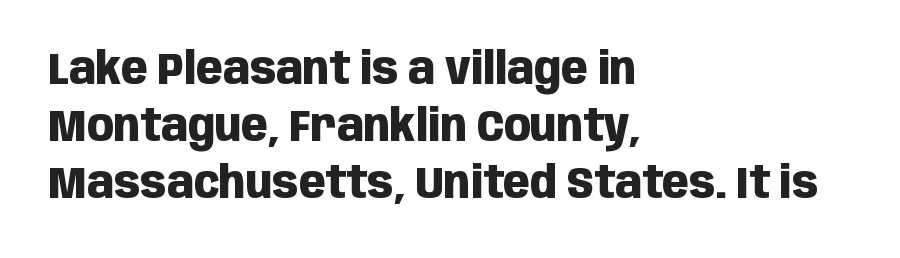
{"serif": "no", "italic": "no", "bold": "yes", "weight": "heavy", "width": "condensed", "stroke_contrast": "low", "x_height": "large", "monospaced": "no", "underline": "no", "align": "left", "line_spacing": "normal", "line_spacing_ratio": 1.29, "letter_spacing": "normal", "letter_spacing_em": 0.0, "glyph_px": 44}
